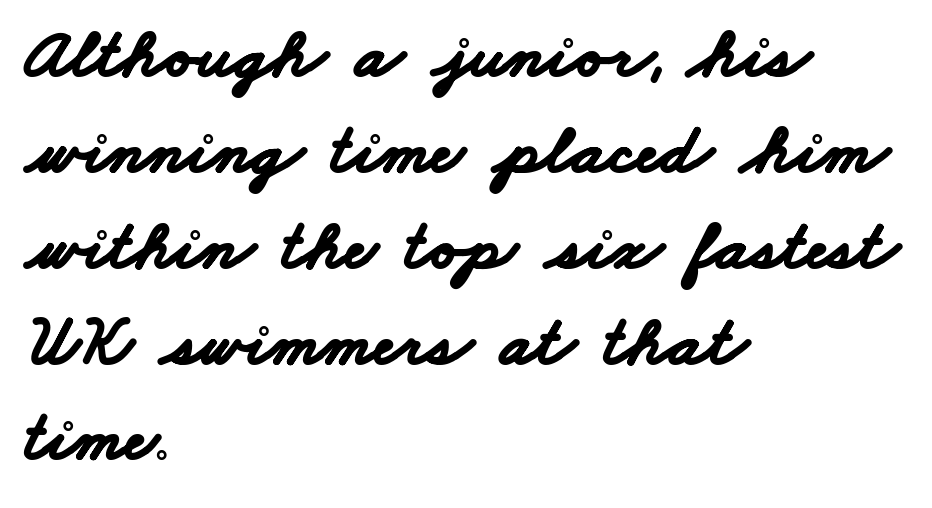
You can tell from the bare stems that sans-serif type was used. Compared with typical paragraphs, the rows here are spaced about the same. Do the characters align in a grid? No, the font is proportional. Notice how the passage keeps a crisp vertical edge on the left only. Default kerning and tracking; the words read as compact shapes. Bare-footed words on every line.
